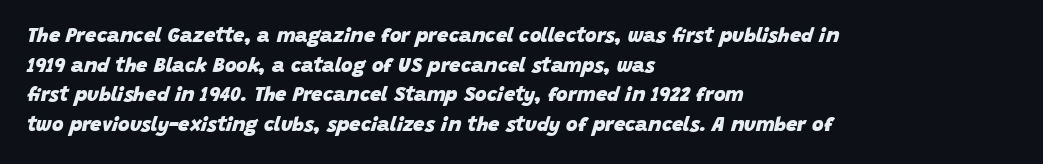
Heft: maximum for text — a bold. Glyph-to-glyph distance matches everyday printed text. These lines are set flush left with a ragged right edge. The leading is moderate, giving the passage an even texture. Letters rest on an invisible, unmarked baseline. If you drew a line through each stem, it would be angled.
